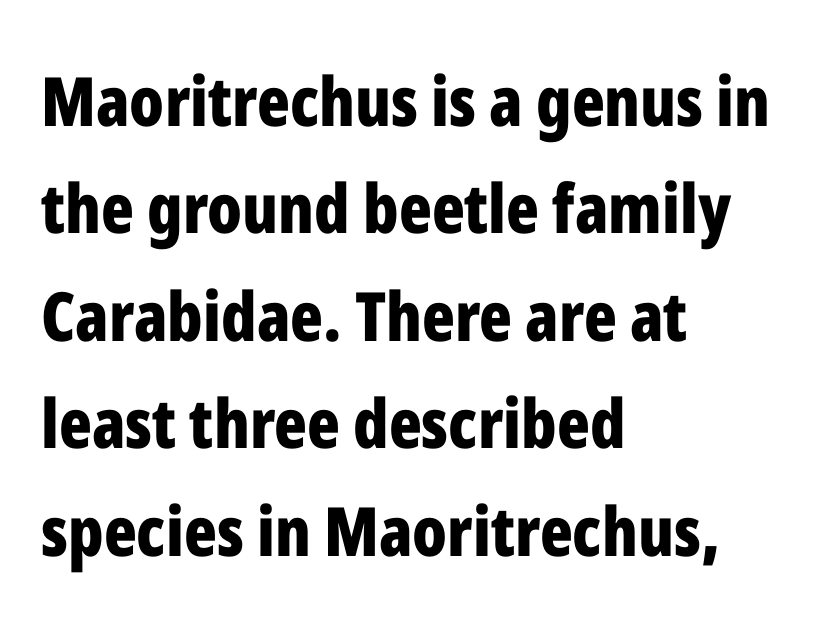
Vertically, the passage feels balanced, rows spaced as you'd expect. Designer's note — italics off, roman on. Its strokes are broad and dark, the hallmark of bold type. Students, note that the glyphs here touch the page at normal intervals. Proportional: the letters do not fall into vertical columns.
